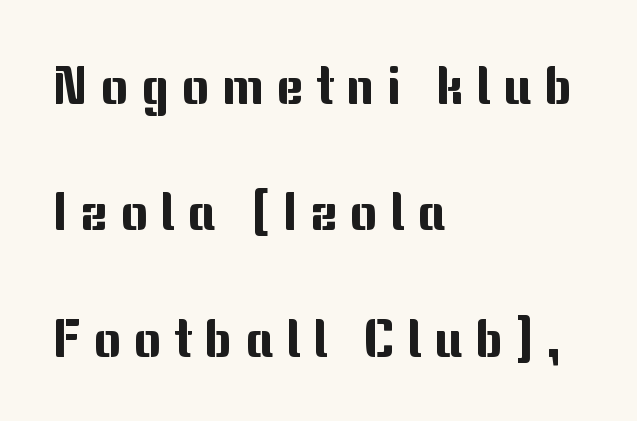
Characters remain perfectly vertical along every line. The words here are not underlined. The characters display no serif detailing; their extremities are plain. Compared with typical body copy, the letter spacing here is much looser. The leading is generous, giving the passage an open texture.
